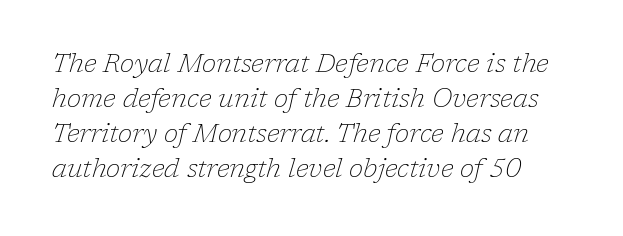
These lines keep a tight, regular rhythm from letter to letter. Looking at the ascenders, they clearly lean. Compared with typical paragraphs, the rows here are spaced about the same. The gap between lines stays unmarked. No extra ink here — the face is not bold.
